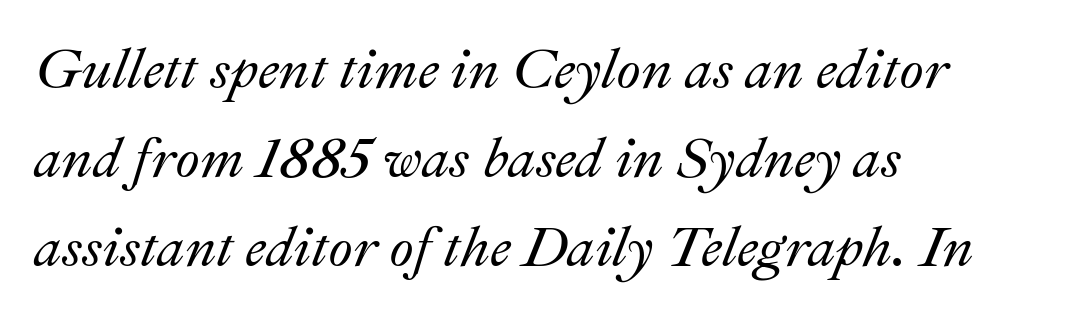
The image shows 56 px text type, italic (leaning right); set left-aligned, normal line spacing (1.59x), normal letter spacing, not underlined; medium stroke contrast and a small x-height.
